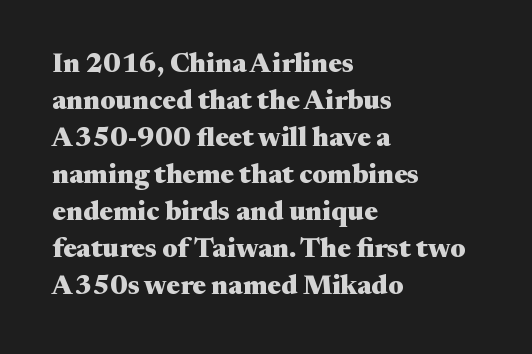
{"italic": "no", "bold": "yes", "underline": "no", "align": "left", "line_spacing": "normal", "line_spacing_ratio": 1.37, "letter_spacing": "normal", "letter_spacing_em": 0.0, "glyph_px": 27}
